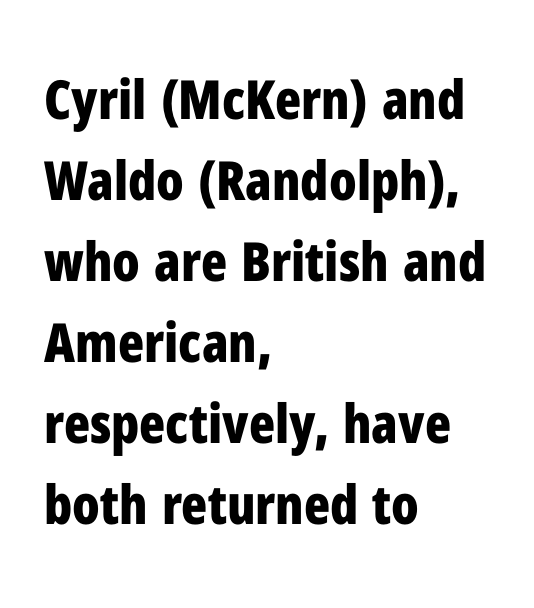
{"serif": "no", "italic": "no", "bold": "yes", "weight": "bold", "width": "condensed", "stroke_contrast": "low", "x_height": "medium", "monospaced": "no", "underline": "no", "align": "left", "line_spacing": "normal", "line_spacing_ratio": 1.5, "letter_spacing": "normal", "letter_spacing_em": 0.0, "glyph_px": 54}
